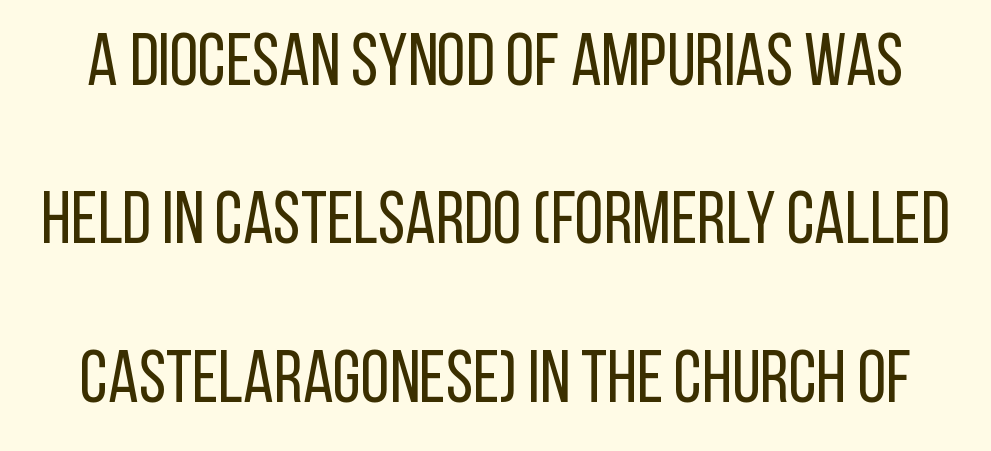
Glyph-to-glyph distance matches everyday printed text. Decoration check: the copy has no underline. Leading is clearly above the norm, producing a sparse column. Each stroke keeps to a modest, everyday thickness or less. Is this a fixed-width face? No — the glyphs have proportional, varying widths.
